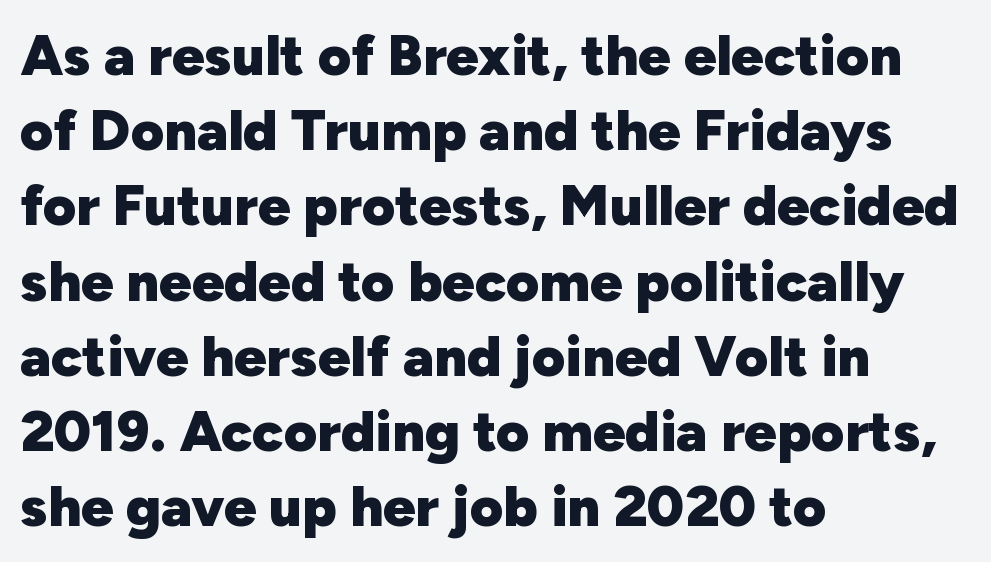
The image shows 57 px heavy sans-serif type, upright; set left-aligned, normal line spacing (1.32x), normal letter spacing, not underlined; low stroke contrast and a medium x-height.
